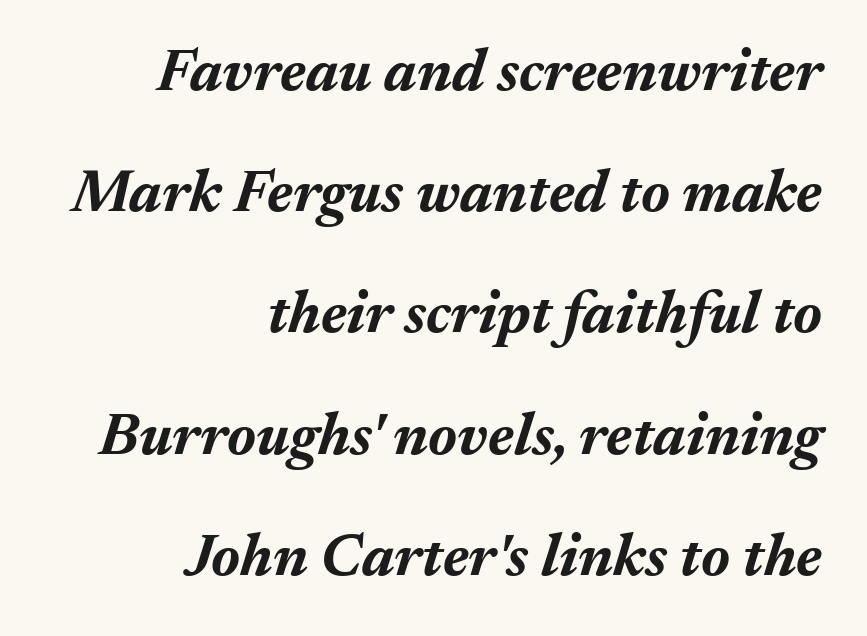
Q: Is the text bold? A: Yes.
Q: Is the text italic (slanted)? A: Yes, it leans right by about 17 degrees.
Q: Is the text underlined? A: No.
Q: How is the paragraph aligned? A: Right-aligned.
Q: Is the spacing between letters normal or unusually wide? A: Normal.
Q: Is the spacing between lines tight, normal or loose? A: Loose.
Q: Width (condensed, normal, or wide)? A: Normal.
Q: Stroke contrast? A: Medium.
Q: x-height? A: Medium.
Q: Monospaced? A: No.
